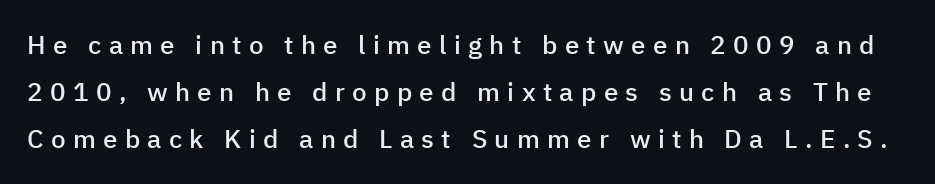
Q: Is the text bold? A: Semi-bold.
Q: Is the text italic (slanted)? A: No, it is upright.
Q: Is the text underlined? A: No.
Q: Is the spacing between letters normal or unusually wide? A: Unusually wide.
